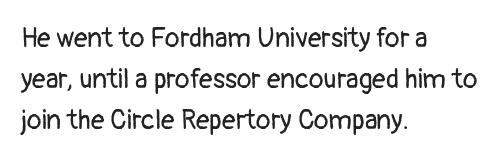
The image shows 27 px text type, upright; set left-aligned, normal line spacing (1.51x), normal letter spacing, not underlined.
